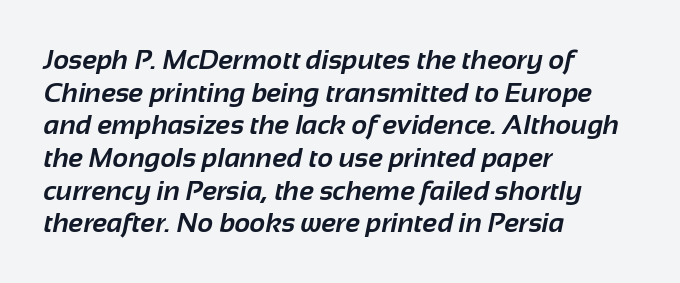
A classic flush-left, rag-right setting is used for this passage. Lines of text with bare space underneath. The horizontal fit of the characters is conventional and even. Strong, thick strokes mark this as bold type.
